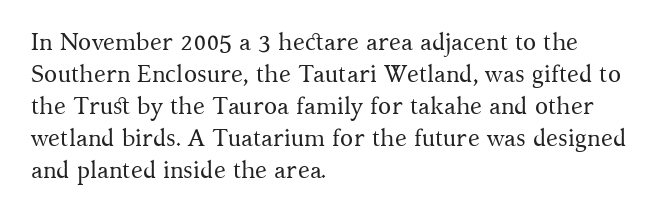
The image shows 24 px text type, upright; set left-aligned, normal line spacing (1.33x), normal letter spacing, not underlined.
